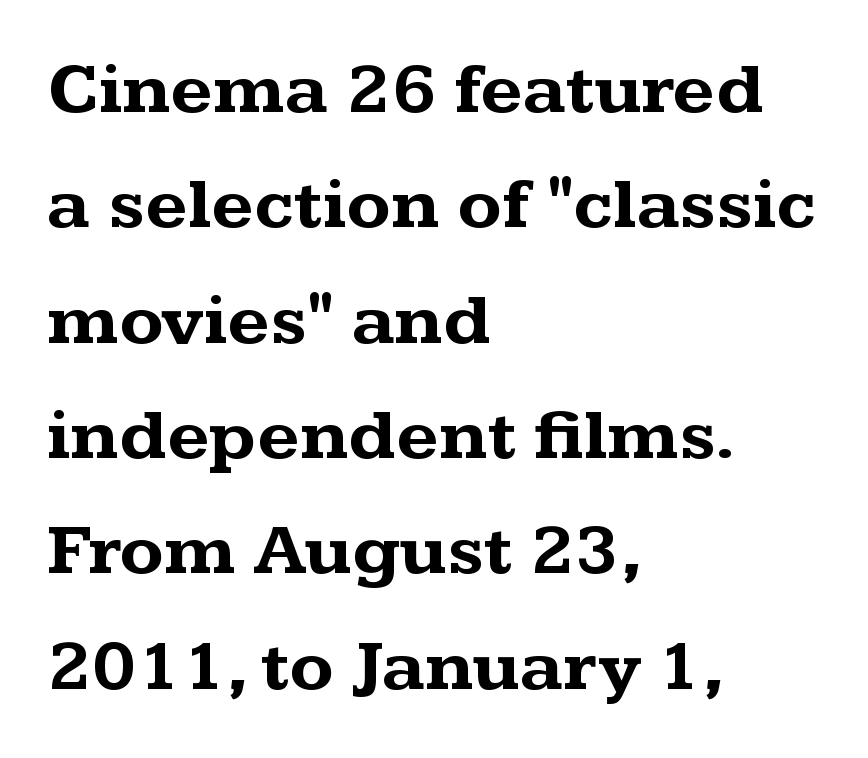
Q: Is the text bold? A: Yes.
Q: Is the text italic (slanted)? A: No, it is upright.
Q: Is the typeface a serif or a sans-serif typeface? A: Serif.
Q: Is the text underlined? A: No.
Q: How is the paragraph aligned? A: Left-aligned.
Q: Is the spacing between letters normal or unusually wide? A: Normal.
Q: Is the spacing between lines tight, normal or loose? A: Normal.
Q: Width (condensed, normal, or wide)? A: Wide.
Q: Stroke contrast? A: Medium.
Q: x-height? A: Medium.
Q: Monospaced? A: No.
